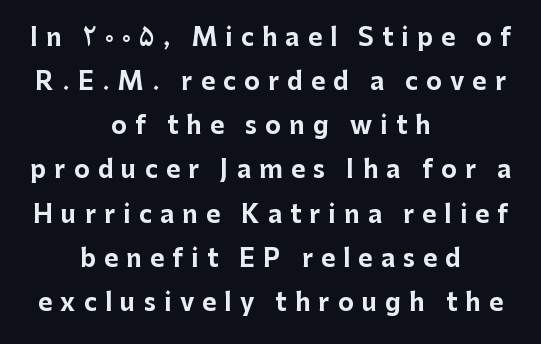
Q: Is the text bold? A: Yes.
Q: Is the text italic (slanted)? A: No, it is upright.
Q: Is the text underlined? A: No.
Q: How is the paragraph aligned? A: Centered.
Q: Is the spacing between letters normal or unusually wide? A: Unusually wide.
